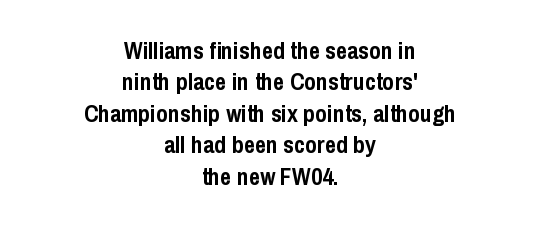
The whitespace from short lines is split evenly between both sides. Tracking here is standard; glyphs follow each other at the usual distance. Quick note: interline space is typical. What weight is shown? A full bold with thick strokes. The zone under the glyphs is completely vacant.
